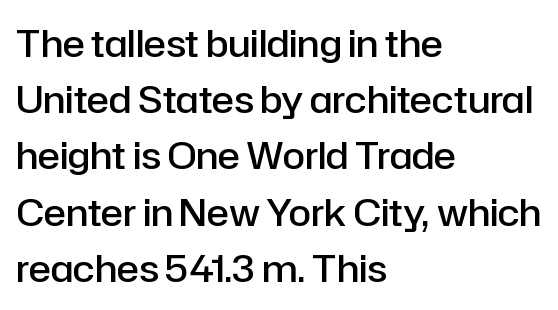
Note: no serifs on the glyphs. Vertically, the passage feels balanced, rows spaced as you'd expect. This rendering uses left alignment, leaving the right contour irregular. Does the weight exceed regular? Yes, but only to semibold.
